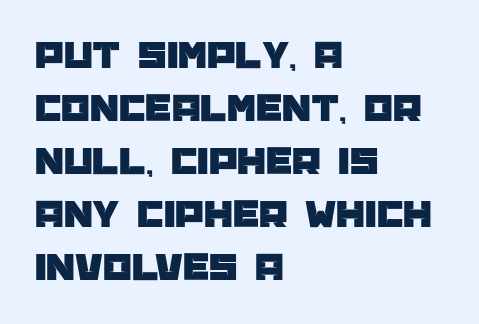
{"serif": "no", "italic": "no", "width": "normal", "stroke_contrast": "low", "x_height": "large", "monospaced": "no", "underline": "no", "align": "left", "line_spacing": "normal", "line_spacing_ratio": 1.29, "letter_spacing": "normal", "letter_spacing_em": 0.0, "glyph_px": 41}
